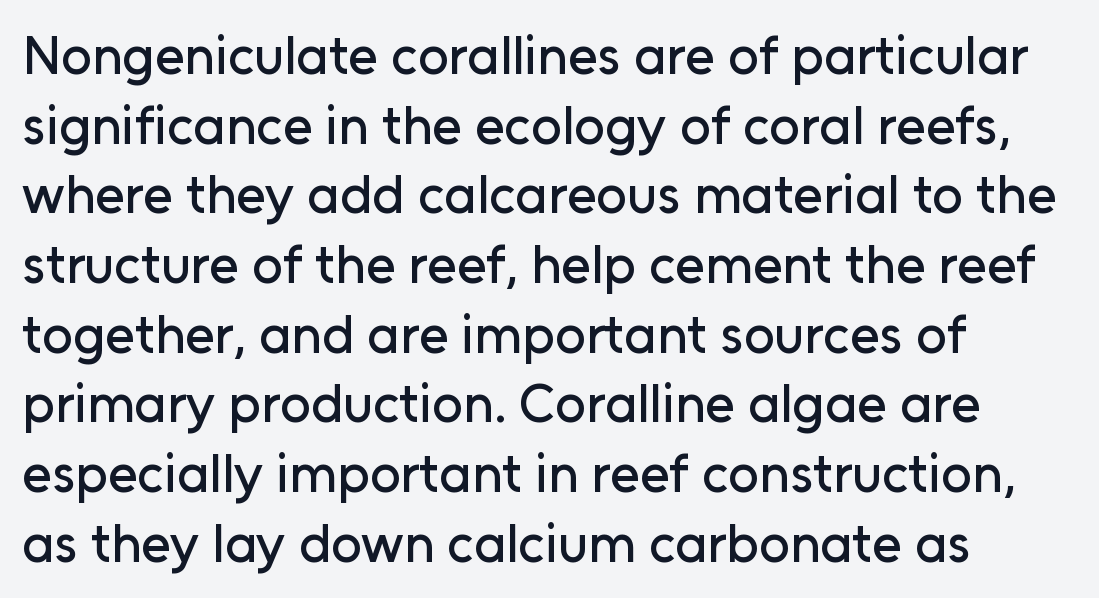
Q: Is the text italic (slanted)? A: No, it is upright.
Q: Is the typeface a serif or a sans-serif typeface? A: Sans-serif.
Q: Is the text underlined? A: No.
Q: How is the paragraph aligned? A: Left-aligned.
Q: Is the spacing between letters normal or unusually wide? A: Normal.
Q: Is the spacing between lines tight, normal or loose? A: Normal.
Q: Width (condensed, normal, or wide)? A: Normal.
Q: Stroke contrast? A: Low.
Q: x-height? A: Medium.
Q: Monospaced? A: No.
